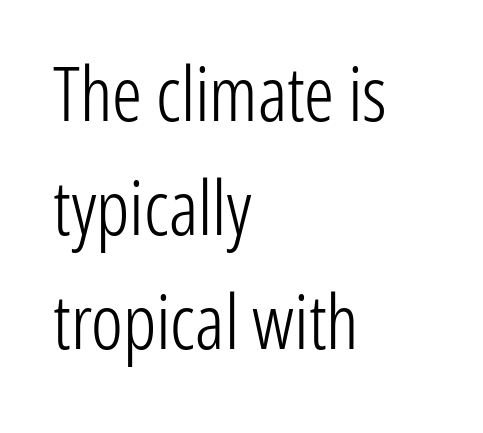
Varying glyph widths throughout — classic text-font behaviour. The lines in this sample share a left origin and differ only in where they stop. You could call the tracking neutral — neither tight nor loose. Leading: standard. It's the straight-up-and-down kind of type. Descender tails drop into unmarked territory.
